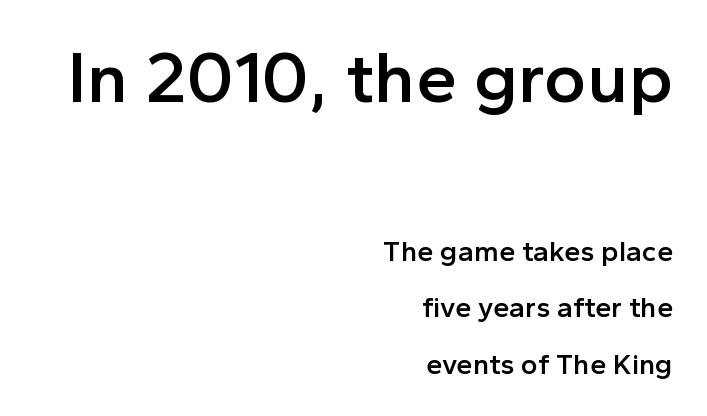
{"serif": "no", "italic": "no", "bold": "semi", "weight": "semibold", "width": "normal", "x_height": "medium", "monospaced": "no", "underline": "no", "align": "right", "line_spacing": "loose", "line_spacing_ratio": 1.94, "letter_spacing": "normal", "letter_spacing_em": 0.0, "larger_block": "first", "size_ratio": 2.52, "glyph_px": 73}
